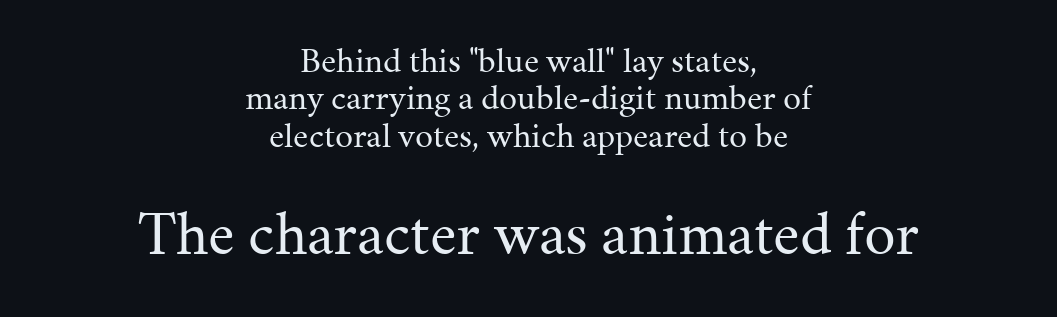
Varying glyph widths throughout — classic text-font behaviour. The composition opens small and finishes big. One-word summary of the alignment: center. You could call the tracking neutral — neither tight nor loose. The cut favours lightness, reaching ordinary text weight at its darkest. The passage shown is not underscored anywhere.
